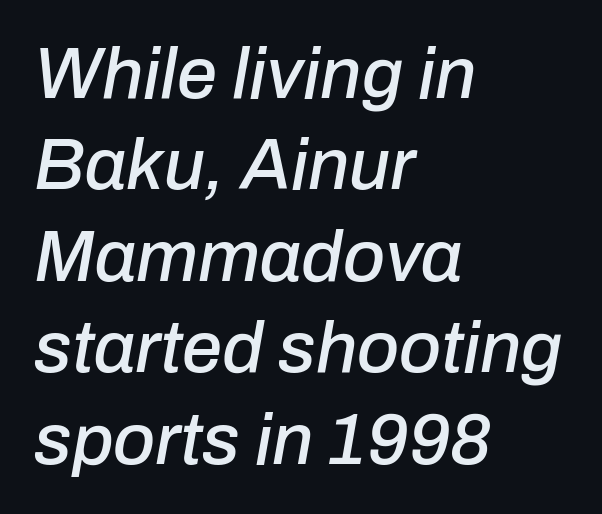
The lines are quadded left. Tracking here is standard; glyphs follow each other at the usual distance. Regarding leading, the lines here are spaced in the standard way. Check the space under the baseline: it is left empty. The whole block is typeset with a tilt. Proportional: the letters do not fall into vertical columns.
